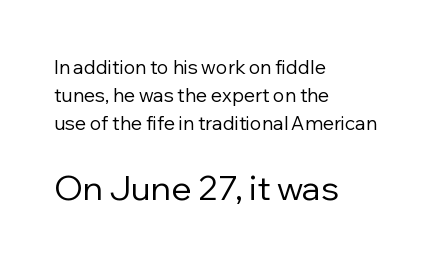
Character widths vary here, with narrow letters taking less room than wide ones. The passage shown has conventional tracking throughout. Unlike a traditional serif, this face leaves its strokes unadorned. Ordinary non-slanted type is in use. The rag falls on the right side of this text block.
